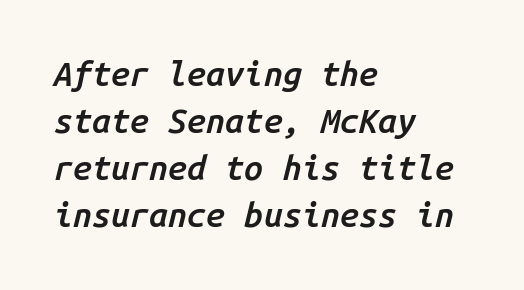
The line-height multiplier appears to be the usual default. Style check: oblique. Decoration check: the copy has no underline. In terms of letterspacing, this is plain default setting. Teacher's note: observe the even left margin — that is flush-left alignment. The passage shown is typed in a monospace face where columns stay perfectly aligned.
